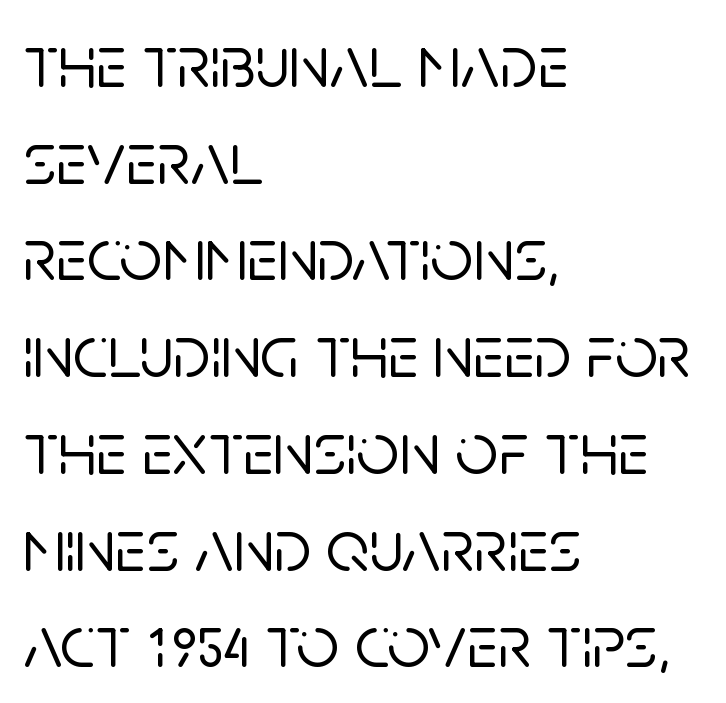
The image shows 75 px sans-serif type, upright; set left-aligned, normal line spacing (1.29x), normal letter spacing, not underlined; low stroke contrast and a large x-height.
